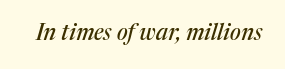
Italic? Definitely — the glyphs are oblique. The line texture is even and compact thanks to regular tracking. The area under the type is left untouched.
